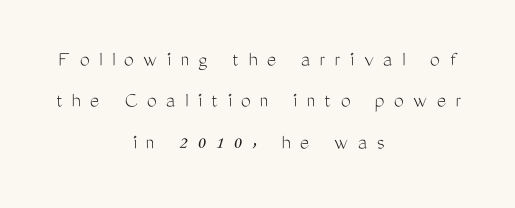
{"italic": "no", "bold": "no", "underline": "no", "align": "center", "line_spacing_ratio": 1.88, "letter_spacing": "wide", "letter_spacing_em": 0.43, "glyph_px": 22}
